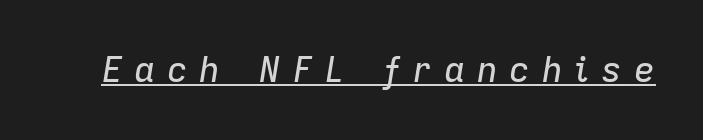
{"italic": "yes", "lean": "right", "slant_degrees": 9, "width": "normal", "stroke_contrast": "low", "x_height": "medium", "monospaced": "no", "underline": "yes", "letter_spacing": "wide", "letter_spacing_em": 0.33, "glyph_px": 35}
